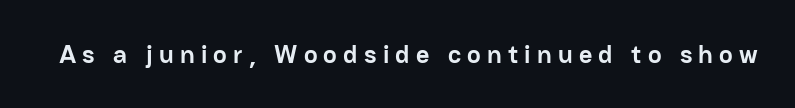
Q: Is the text bold? A: Yes.
Q: Is the text italic (slanted)? A: No, it is upright.
Q: Is the text underlined? A: No.
Q: Is the spacing between letters normal or unusually wide? A: Unusually wide.
